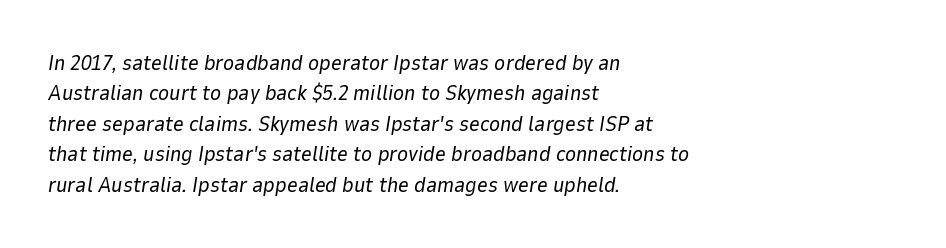
This rendering leaves character spacing at its baseline value. Weight class: somewhere from thin through regular. Any mark beneath the type? The region is blank. Line beginnings align vertically; line endings do not. Tall strokes in this sample are angled rather than plumb. These lines sit exactly where default settings would place them.
